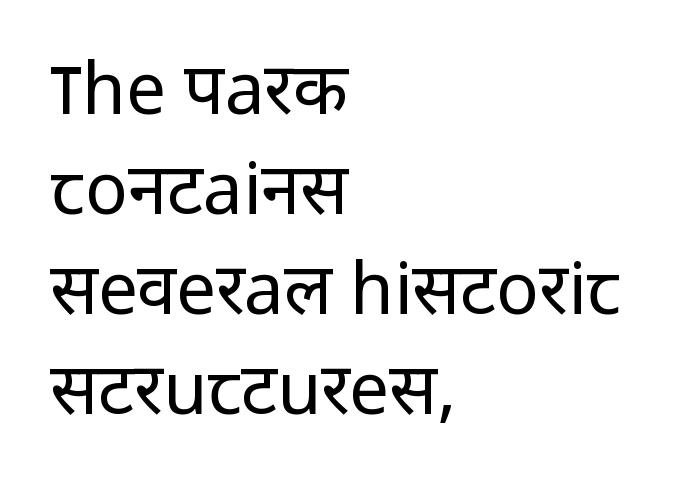
The image shows 71 px regular-weight sans-serif type, upright; set left-aligned, normal line spacing (1.41x), normal letter spacing, not underlined; low stroke contrast and a medium x-height.
